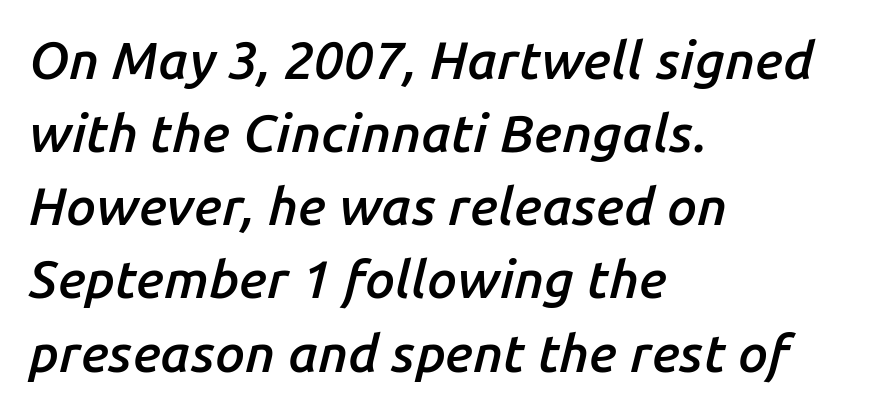
Compared with a centered layout, this one pins lines to the left instead. These words are printed semibold, heavier than regular yet not bold. There is no visible air inserted between adjacent glyphs. Descender tails drop into unmarked territory.
